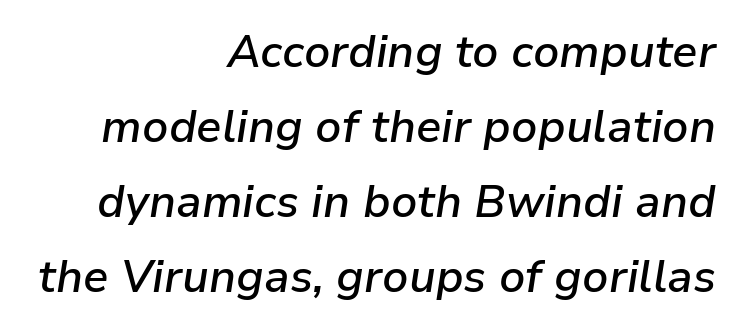
{"italic": "yes", "lean": "right", "slant_degrees": 9, "bold": "semi", "weight": "semibold", "width": "normal", "stroke_contrast": "low", "x_height": "medium", "monospaced": "no", "underline": "no", "align": "right", "line_spacing": "normal", "line_spacing_ratio": 1.67, "letter_spacing": "normal", "letter_spacing_em": 0.0, "glyph_px": 45}
